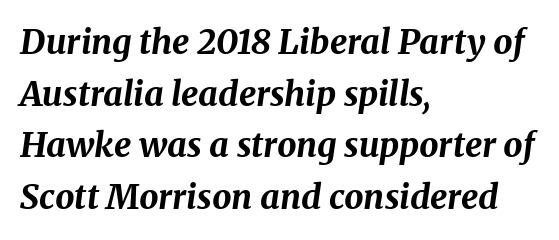
The image shows 34 px bold type, italic (leaning right); set left-aligned, normal line spacing (1.52x), normal letter spacing, not underlined; medium stroke contrast and a medium x-height.
